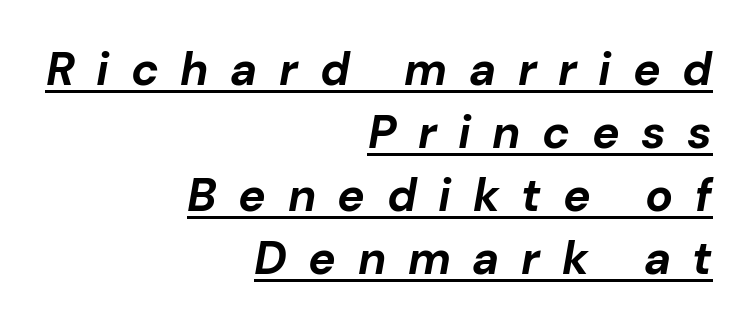
{"italic": "yes", "lean": "right", "slant_degrees": 10, "bold": "yes", "weight": "bold", "width": "normal", "stroke_contrast": "low", "x_height": "medium", "monospaced": "no", "underline": "yes", "align": "right", "line_spacing": "normal", "line_spacing_ratio": 1.37, "letter_spacing": "wide", "letter_spacing_em": 0.47, "glyph_px": 46}
